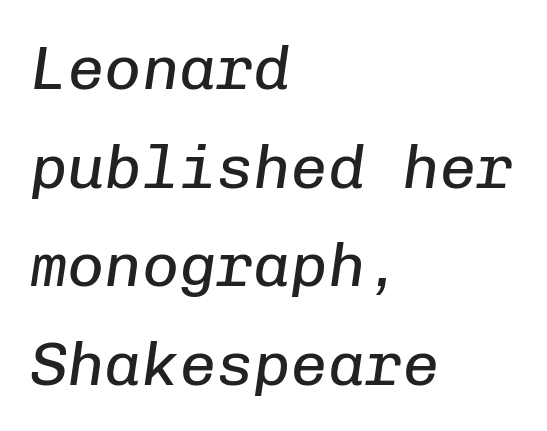
The space beneath each line is pristine and unruled. Short and long lines alike share a common starting point at left. Does extra space separate the letters? No, they use regular spacing. Vertical stems look standard width or narrower in stroke.
